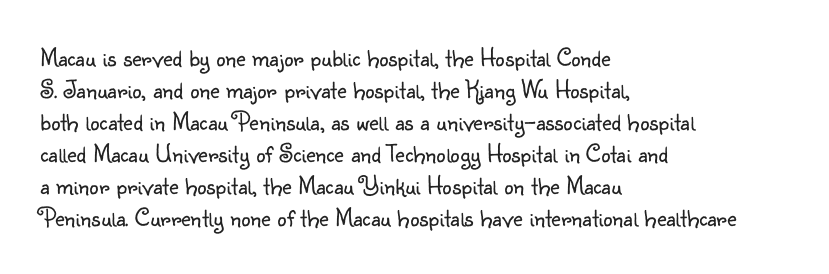
Q: Is the text bold? A: No.
Q: Is the text italic (slanted)? A: No, it is upright.
Q: Is the text underlined? A: No.
Q: How is the paragraph aligned? A: Left-aligned.
Q: Is the spacing between letters normal or unusually wide? A: Normal.
